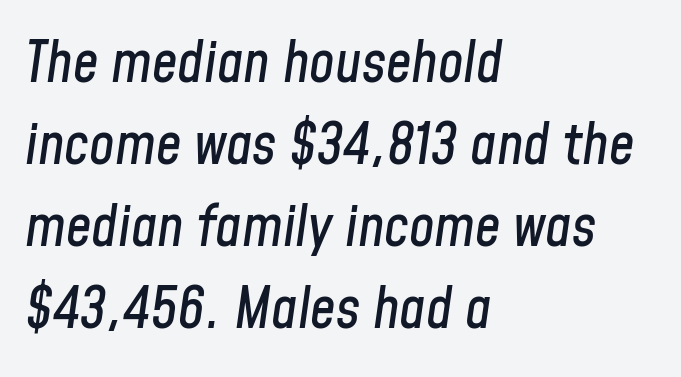
Q: Is the text italic (slanted)? A: Yes, it leans right by about 8 degrees.
Q: Is the text underlined? A: No.
Q: How is the paragraph aligned? A: Left-aligned.
Q: Is the spacing between letters normal or unusually wide? A: Normal.
Q: Is the spacing between lines tight, normal or loose? A: Normal.
Q: Width (condensed, normal, or wide)? A: Condensed.
Q: Stroke contrast? A: Low.
Q: x-height? A: Medium.
Q: Monospaced? A: No.
